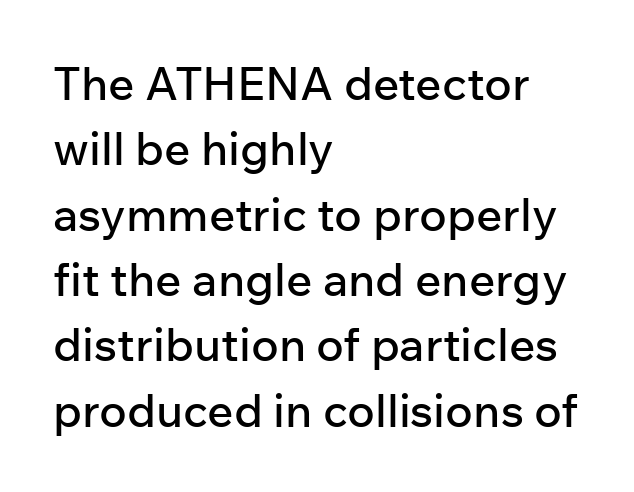
The space beneath each line is pristine and unruled. A typesetter would call this proportional, since set widths differ per character. Italic: no, the glyphs are upright roman. Stroke terminals: plain, sans-serif. The rag falls on the right side of this text block. The block of text has a typical density, with ordinary space between rows.
